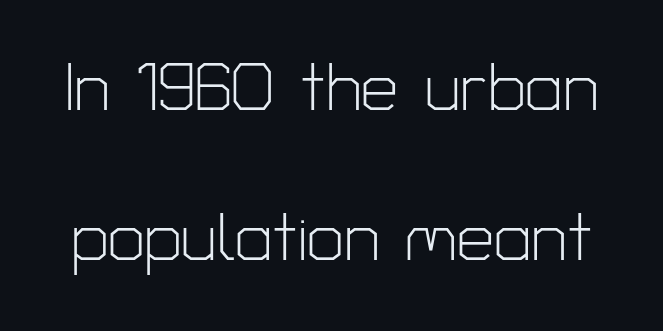
{"serif": "no", "italic": "no", "bold": "no", "weight": "light", "width": "normal", "stroke_contrast": "low", "x_height": "medium", "monospaced": "no", "underline": "no", "line_spacing": "loose", "line_spacing_ratio": 2.28, "letter_spacing": "normal", "letter_spacing_em": 0.0, "glyph_px": 66}
